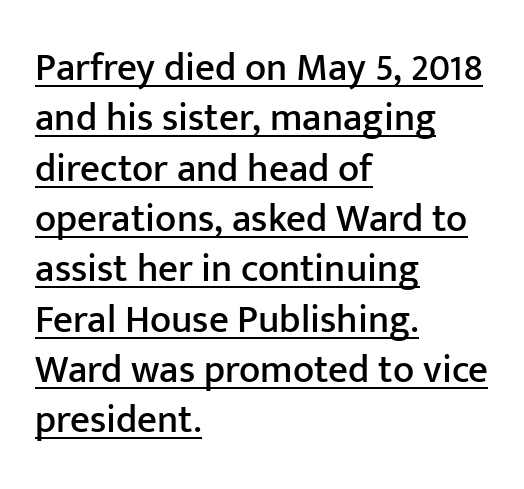
The image shows 39 px sans-serif type, upright; set left-aligned, normal line spacing (1.29x), normal letter spacing, underlined; low stroke contrast and a medium x-height.
